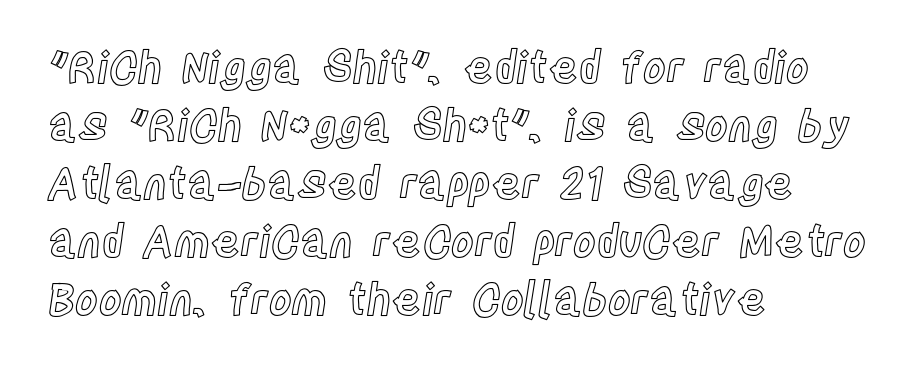
Q: Is the text italic (slanted)? A: Yes.
Q: Is the text underlined? A: No.
Q: How is the paragraph aligned? A: Left-aligned.
Q: Is the spacing between letters normal or unusually wide? A: Normal.
Q: Is the spacing between lines tight, normal or loose? A: Normal.
Q: Width (condensed, normal, or wide)? A: Condensed.
Q: x-height? A: Large.
Q: Monospaced? A: No.
